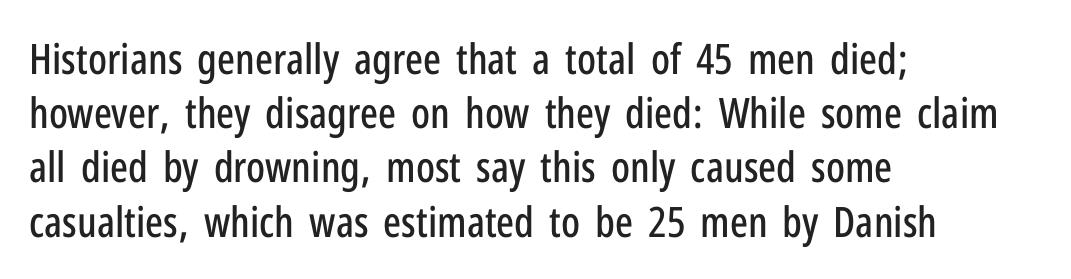
{"serif": "no", "italic": "no", "width": "condensed", "stroke_contrast": "low", "x_height": "medium", "monospaced": "no", "underline": "no", "align": "left", "line_spacing": "normal", "line_spacing_ratio": 1.29, "letter_spacing": "normal", "letter_spacing_em": 0.0, "glyph_px": 42}
